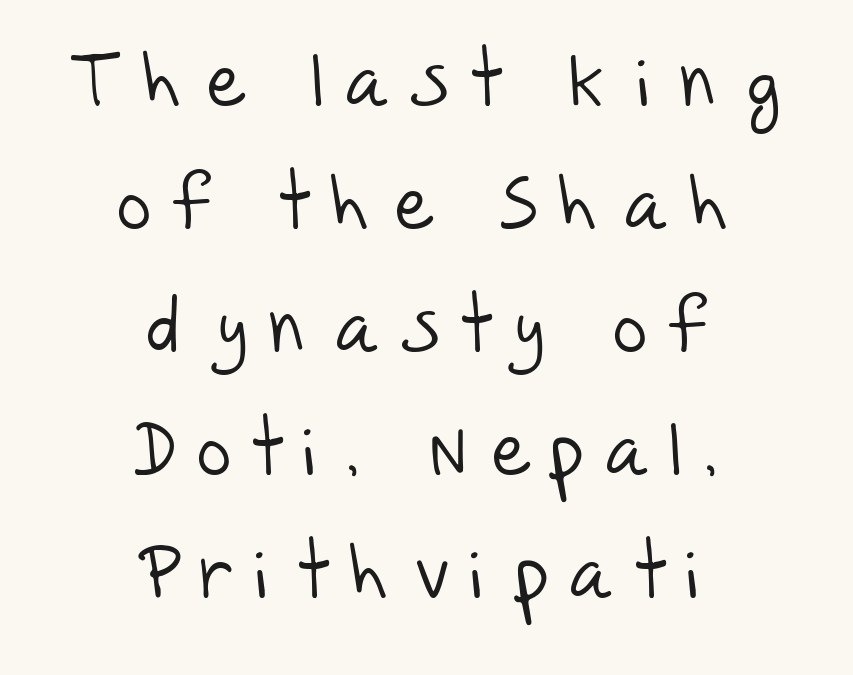
The image shows 75 px light sans-serif type; set centered, normal line spacing (1.64x), unusually wide letter spacing (+0.3 em), not underlined; low stroke contrast and a large x-height.
